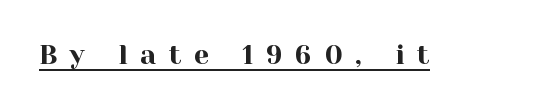
Upright lettering throughout. A baseline rule has been typeset under these characters. Loose tracking; the words dissolve into strings of separated letters.
